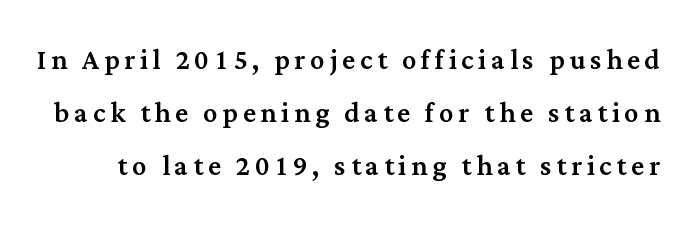
{"serif": "yes", "italic": "no", "width": "normal", "stroke_contrast": "medium", "x_height": "medium", "monospaced": "no", "underline": "no", "line_spacing": "normal", "line_spacing_ratio": 1.47, "glyph_px": 36}
